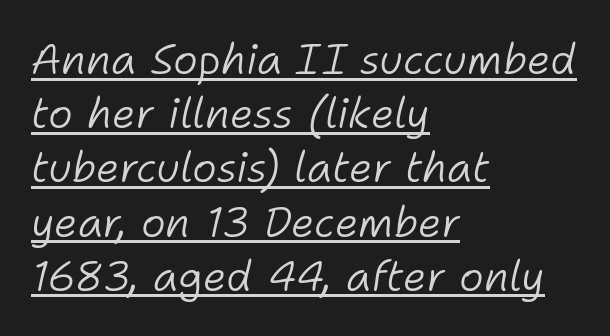
No heavy texture on the line: the type isn't bold. The text carries the slant typical of an italic or oblique font. These lines sit exactly where default settings would place them. Where is the straight margin? On the left. Think of a printed novel: that variable character pitch is what you see here.
